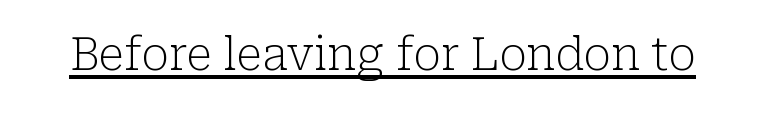
{"serif": "yes", "italic": "no", "bold": "no", "weight": "light", "width": "normal", "stroke_contrast": "low", "x_height": "medium", "monospaced": "no", "underline": "yes", "letter_spacing": "normal", "letter_spacing_em": 0.0, "glyph_px": 45}
